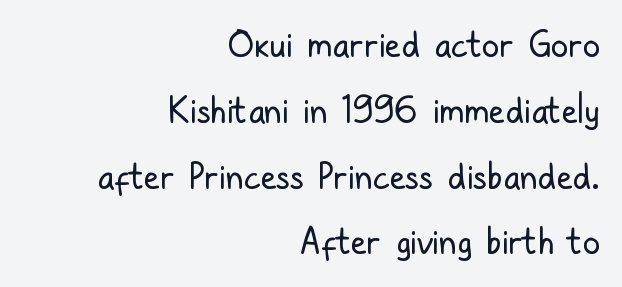
{"serif": "no", "italic": "no", "bold": "no", "weight": "regular", "width": "condensed", "stroke_contrast": "low", "x_height": "medium", "monospaced": "no", "underline": "no", "align": "right", "line_spacing_ratio": 1.88, "letter_spacing": "normal", "letter_spacing_em": 0.0, "glyph_px": 35}
